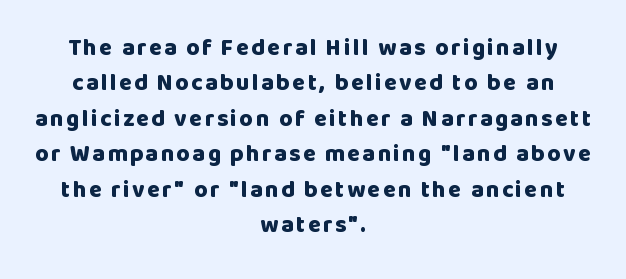
Q: Is the text bold? A: Yes.
Q: Is the text italic (slanted)? A: No, it is upright.
Q: Is the text underlined? A: No.
Q: How is the paragraph aligned? A: Centered.
Q: Is the spacing between lines tight, normal or loose? A: Normal.
